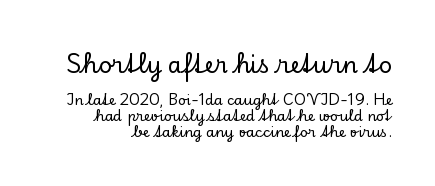
The image shows 23 px text type, upright; set tight line spacing (1.12x), normal letter spacing, not underlined; the first (top) block is 1.64x larger.
